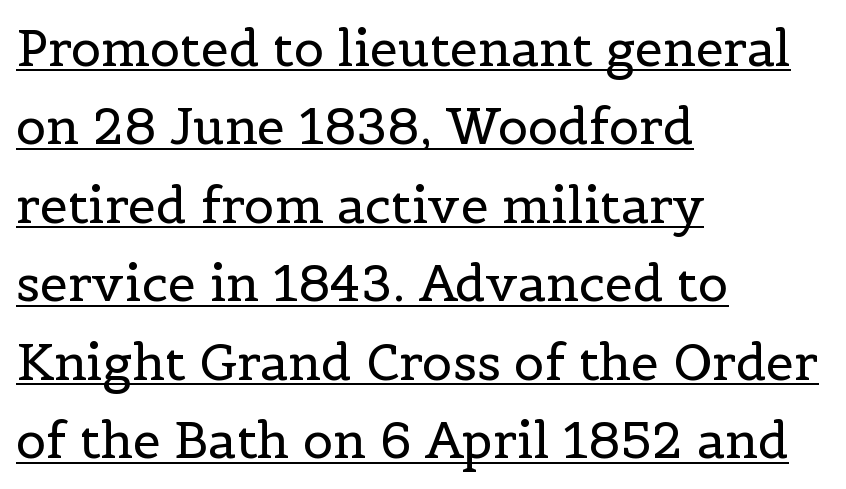
The face used here is proportionally spaced, like ordinary book or web type. Italic: no, the glyphs are upright roman. This rendering leaves character spacing at its baseline value. The string is rendered with underlining switched on. Heaviness? Minimal to ordinary, like unemphasized prose. What kind of face is this? One with serifs.
